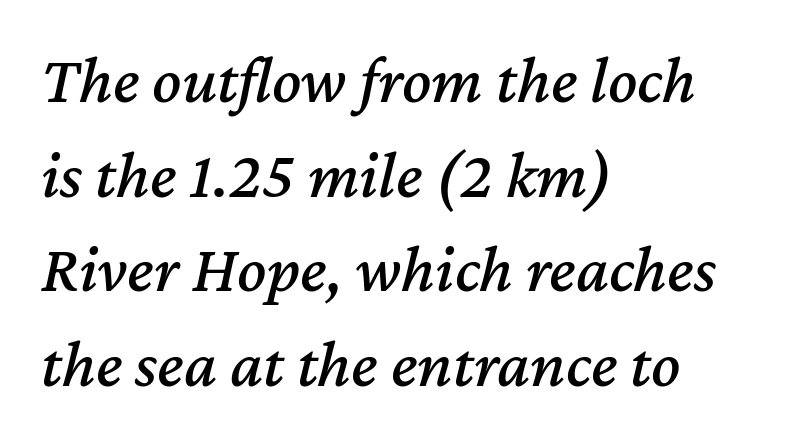
The space directly below the letters is spotless. All the whitespace from short lines collects on the right. The passage shown is typed in a proportional face where columns would drift. Baseline-to-baseline distance is the conventional proportion of letter height. In terms of posture, this sample is oblique. The line texture is even and compact thanks to regular tracking.
